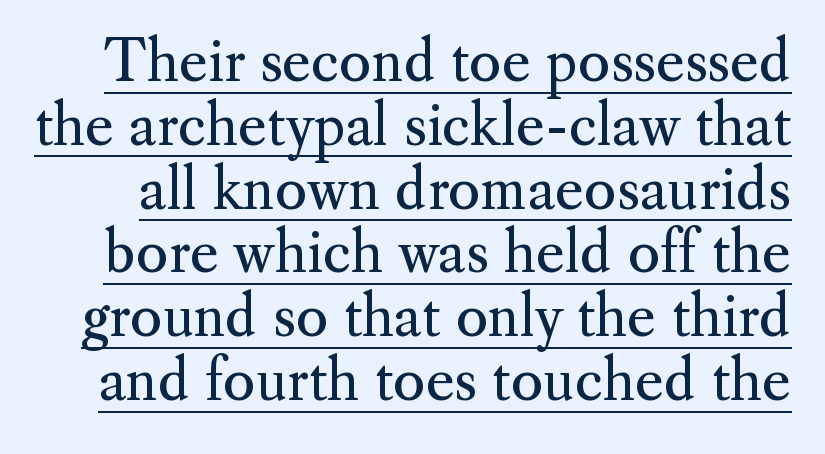
Q: Is the text bold? A: No.
Q: Is the text italic (slanted)? A: No, it is upright.
Q: Is the typeface a serif or a sans-serif typeface? A: Serif.
Q: Is the text underlined? A: Yes.
Q: Is the spacing between letters normal or unusually wide? A: Normal.
Q: Width (condensed, normal, or wide)? A: Normal.
Q: Stroke contrast? A: Medium.
Q: x-height? A: Small.
Q: Monospaced? A: No.
